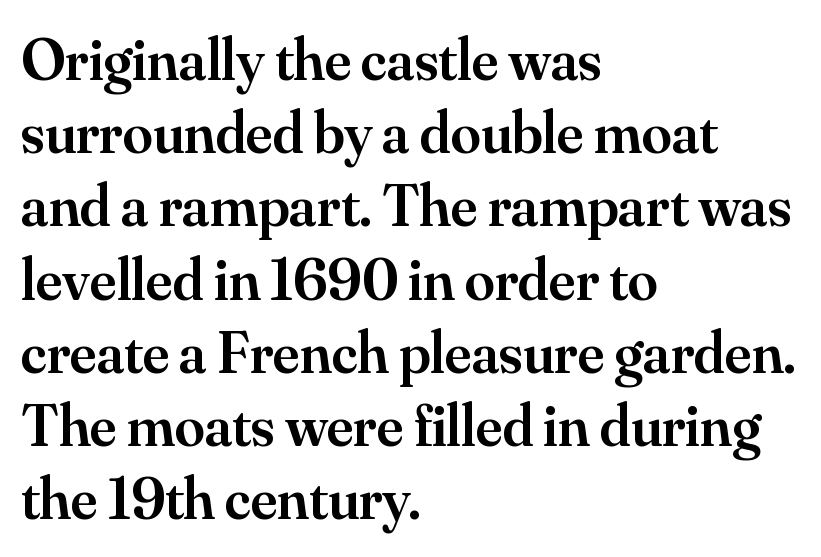
Each letter keeps its own natural width here, so spacing adapts to shape. Stroke thickness is moderately raised; the sample reads as semibold. The letterforms sit shoulder to shoulder at normal distance. To sum up the face: it has serifs. The passage shown is not underscored anywhere. Posture: straight, roman, zero tilt.
